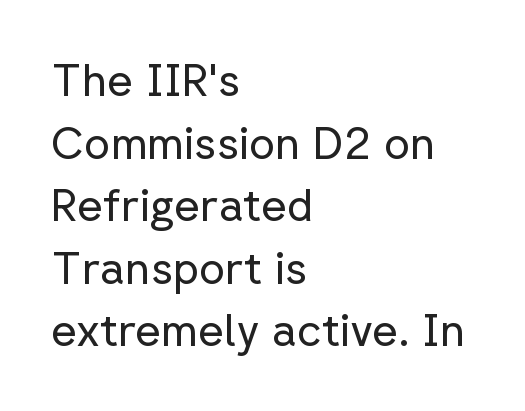
{"serif": "no", "italic": "no", "bold": "no", "weight": "regular", "width": "normal", "stroke_contrast": "low", "x_height": "medium", "monospaced": "no", "underline": "no", "align": "left", "line_spacing": "normal", "line_spacing_ratio": 1.39, "letter_spacing": "normal", "letter_spacing_em": 0.0, "glyph_px": 45}
